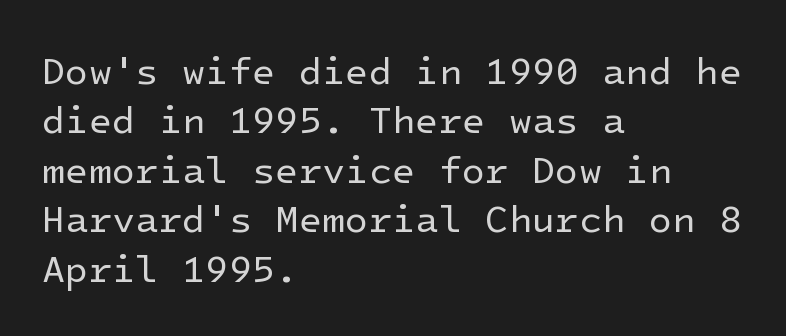
Counters stay open thanks to moderate or lighter strokes. Notice how descenders clear the ascenders below comfortably — that's standard leading. The axis of the letterforms is exactly vertical. The glyphs in this specimen are sans serif. Leftover space on each line is placed entirely after the last word.
